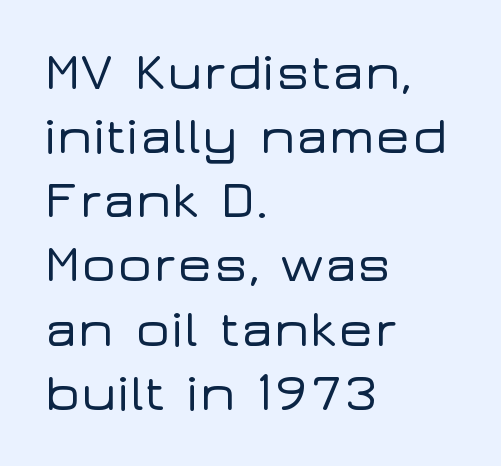
{"serif": "no", "italic": "no", "width": "wide", "stroke_contrast": "low", "x_height": "medium", "monospaced": "no", "underline": "no", "align": "left", "line_spacing_ratio": 1.21, "letter_spacing": "normal", "letter_spacing_em": 0.0, "glyph_px": 53}
